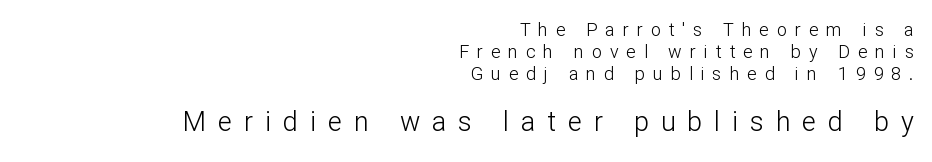
Size contrast runs from small at the top to large at the bottom. Heaviness? Minimal to ordinary, like unemphasized prose. Is the block centered? No — it sits flush against the right margin. Compared with typical body copy, the letter spacing here is much looser.
